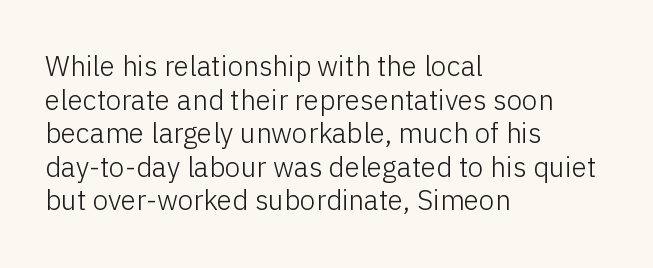
Q: Is the text bold? A: No.
Q: Is the text italic (slanted)? A: No, it is upright.
Q: Is the typeface a serif or a sans-serif typeface? A: Sans-serif.
Q: Is the text underlined? A: No.
Q: How is the paragraph aligned? A: Left-aligned.
Q: Is the spacing between letters normal or unusually wide? A: Normal.
Q: Width (condensed, normal, or wide)? A: Normal.
Q: Stroke contrast? A: Low.
Q: x-height? A: Medium.
Q: Monospaced? A: No.
